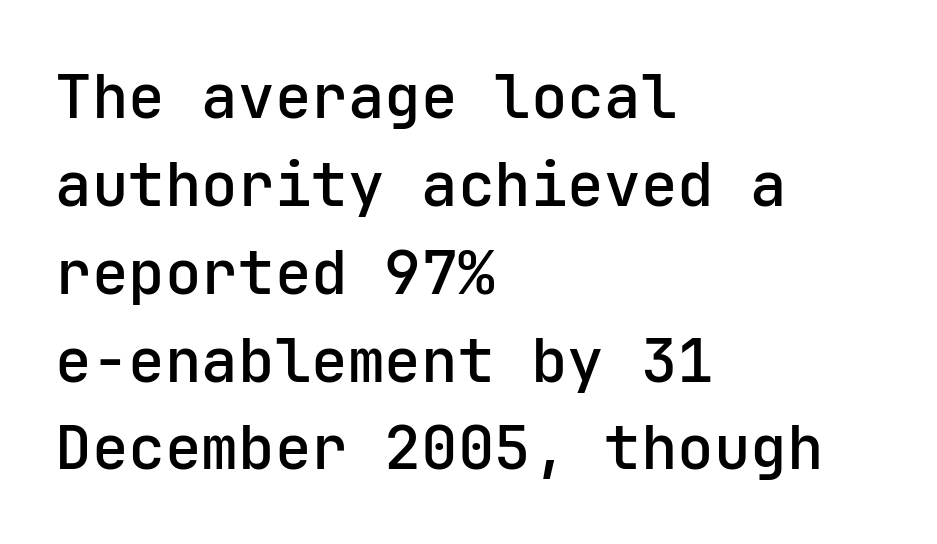
Q: Is the text italic (slanted)? A: No, it is upright.
Q: Is the typeface a serif or a sans-serif typeface? A: Sans-serif.
Q: Is the text underlined? A: No.
Q: How is the paragraph aligned? A: Left-aligned.
Q: Is the spacing between letters normal or unusually wide? A: Normal.
Q: Is the spacing between lines tight, normal or loose? A: Normal.
Q: Width (condensed, normal, or wide)? A: Normal.
Q: Stroke contrast? A: Low.
Q: x-height? A: Medium.
Q: Monospaced? A: Yes.
